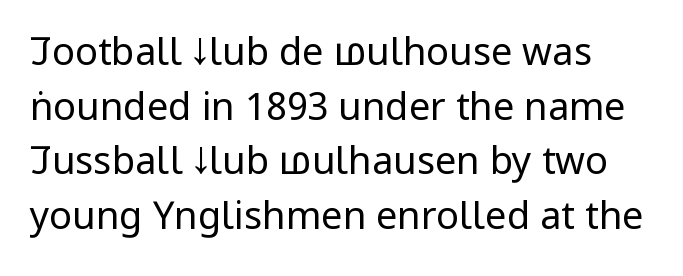
{"serif": "no", "italic": "no", "bold": "no", "weight": "regular", "width": "condensed", "stroke_contrast": "low", "x_height": "large", "monospaced": "no", "underline": "no", "line_spacing": "normal", "line_spacing_ratio": 1.44, "letter_spacing": "normal", "letter_spacing_em": 0.0, "glyph_px": 38}
